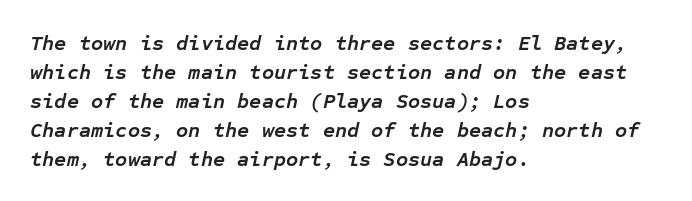
The image shows 21 px bold type, italic (leaning right); set left-aligned, normal line spacing (1.38x), normal letter spacing, not underlined.
